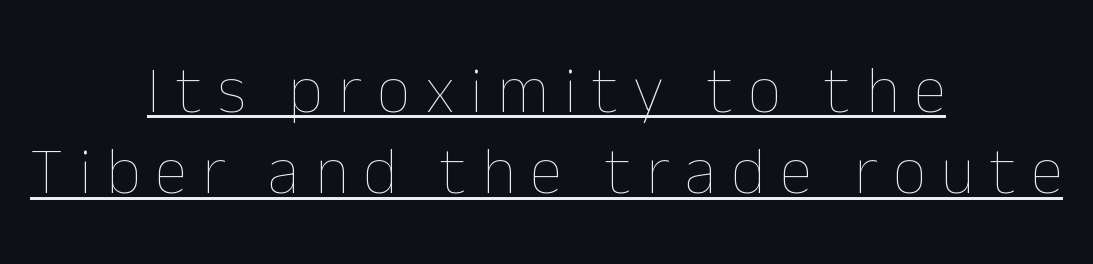
The image shows 66 px thin type, upright; set centered, line spacing 1.23x, unusually wide letter spacing (+0.23 em), underlined; low stroke contrast and a medium x-height.
